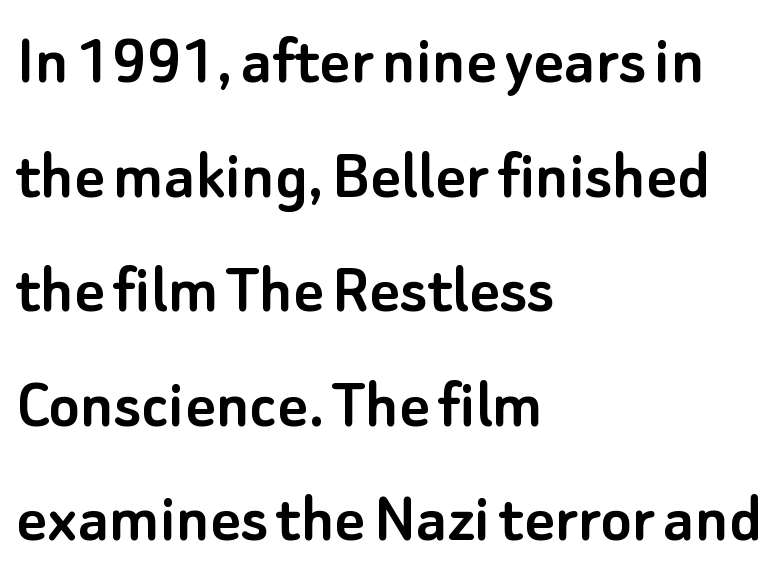
The image shows 73 px sans-serif type, upright; set left-aligned, normal line spacing (1.57x), normal letter spacing, not underlined; low stroke contrast and a small x-height.
